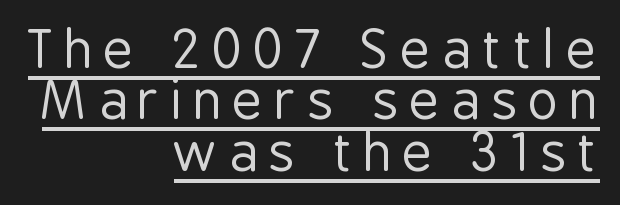
This sample has the flowing, uneven cadence of proportional lettering. Unlike a traditional serif, this face leaves its strokes unadorned. The string is rendered with underlining switched on. The letters stand upright; this is a roman face. A light-to-regular cut is what we see here.
